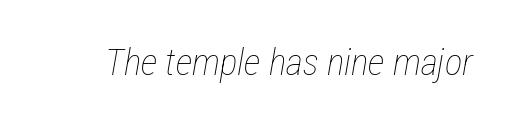
Q: Is the text bold? A: No.
Q: Is the text italic (slanted)? A: Yes, it leans right by about 12 degrees.
Q: Is the text underlined? A: No.
Q: Is the spacing between letters normal or unusually wide? A: Normal.
Q: Width (condensed, normal, or wide)? A: Condensed.
Q: Stroke contrast? A: Low.
Q: x-height? A: Medium.
Q: Monospaced? A: No.
